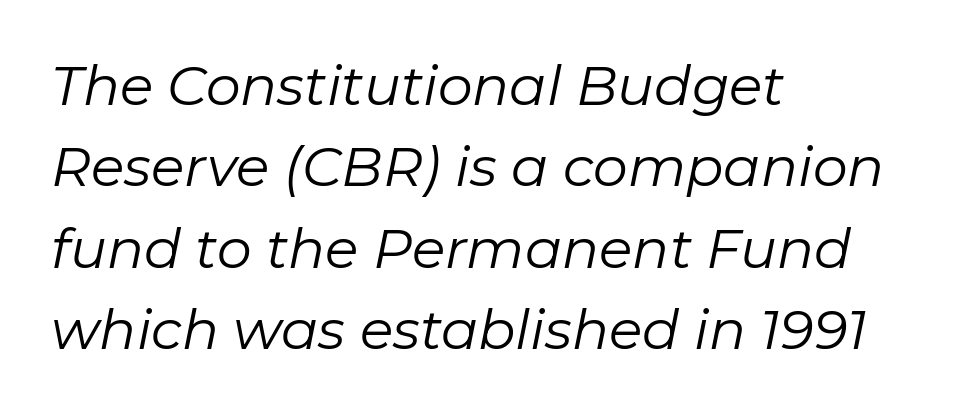
{"italic": "yes", "lean": "right", "slant_degrees": 11, "bold": "no", "weight": "regular", "width": "normal", "stroke_contrast": "low", "x_height": "medium", "monospaced": "no", "underline": "no", "align": "left", "line_spacing": "normal", "line_spacing_ratio": 1.48, "letter_spacing": "normal", "letter_spacing_em": 0.0, "glyph_px": 55}
